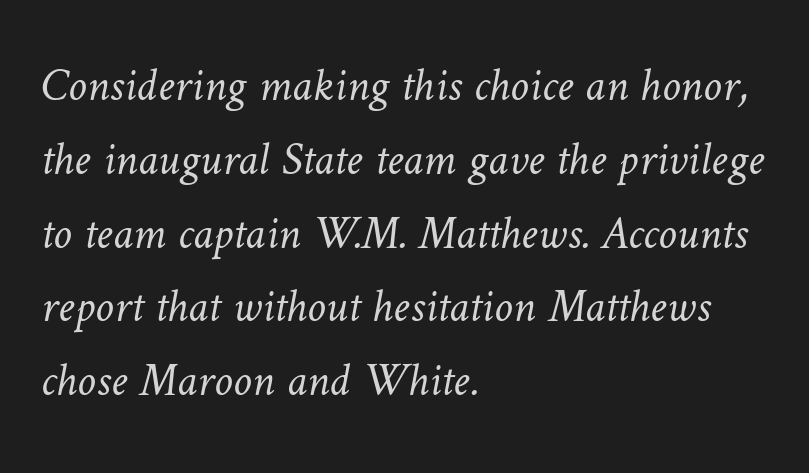
{"bold": "no", "weight": "light", "width": "normal", "stroke_contrast": "low", "x_height": "medium", "monospaced": "no", "underline": "no", "align": "left", "line_spacing": "normal", "line_spacing_ratio": 1.57, "letter_spacing": "normal", "letter_spacing_em": 0.0, "glyph_px": 47}
